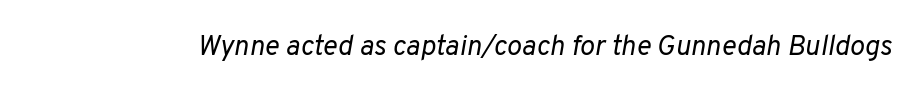
{"italic": "yes", "lean": "right", "slant_degrees": 10, "bold": "no", "weight": "regular", "width": "normal", "stroke_contrast": "low", "x_height": "medium", "monospaced": "no", "underline": "no", "letter_spacing": "normal", "letter_spacing_em": 0.0, "glyph_px": 28}
